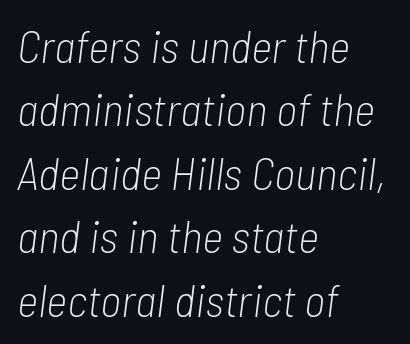
The image shows 46 px light, condensed type, italic (leaning right); set left-aligned, normal line spacing (1.38x), normal letter spacing, not underlined; low stroke contrast and a medium x-height.
